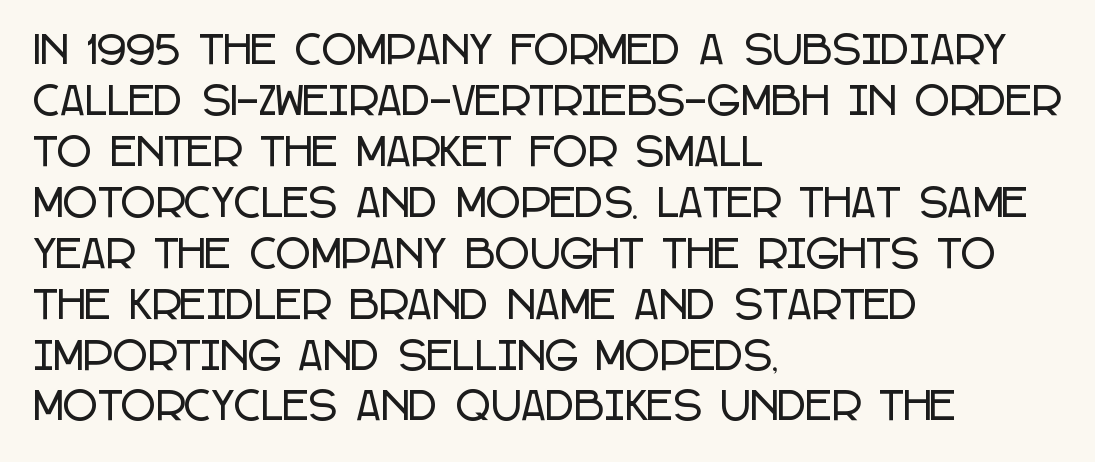
Q: Is the text italic (slanted)? A: No, it is upright.
Q: Is the typeface a serif or a sans-serif typeface? A: Sans-serif.
Q: Is the text underlined? A: No.
Q: How is the paragraph aligned? A: Left-aligned.
Q: Is the spacing between letters normal or unusually wide? A: Normal.
Q: Is the spacing between lines tight, normal or loose? A: Normal.
Q: Width (condensed, normal, or wide)? A: Condensed.
Q: Stroke contrast? A: Low.
Q: x-height? A: Large.
Q: Monospaced? A: No.
